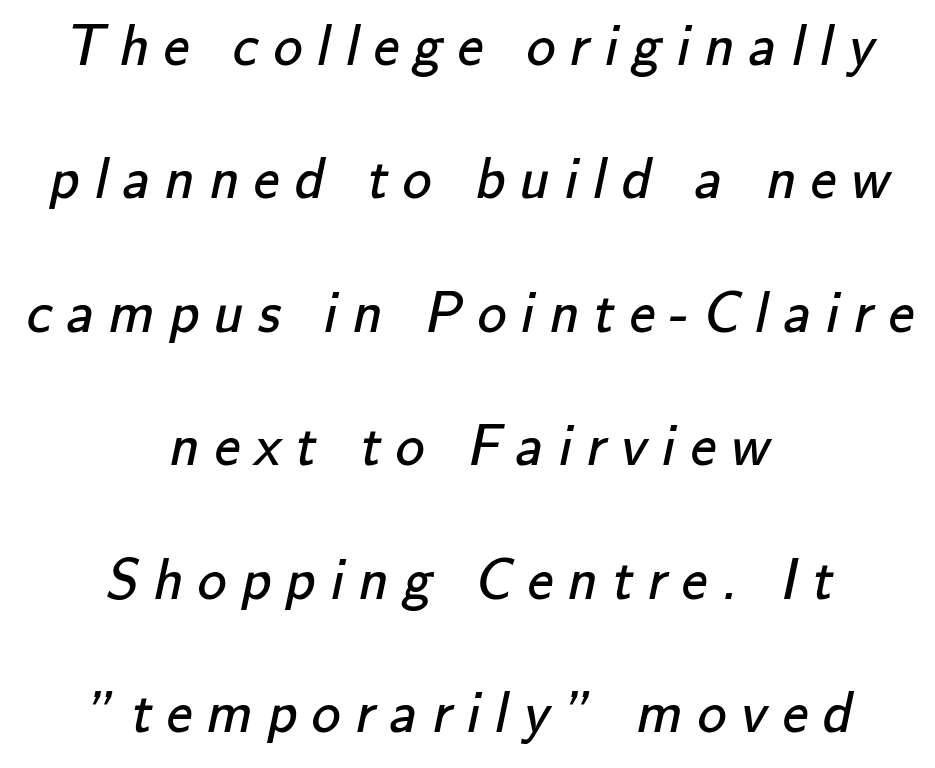
Character widths vary here, with narrow letters taking less room than wide ones. Check where the strokes stop: nothing finishes them off — pure sans. Check the space under the baseline: it is left empty. No heavy texture on the line: the type isn't bold.
